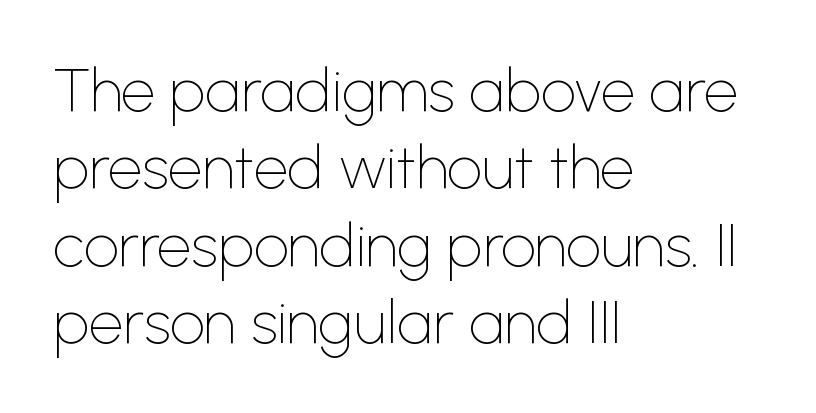
The font is comparable to plain body text, perhaps lighter. Does the leading feel generous? No, just average. Stroke terminals: plain, sans-serif. Layout note: lines flush left. Do the letters lean? They stand straight. Words float on clear page, feet unadorned.
